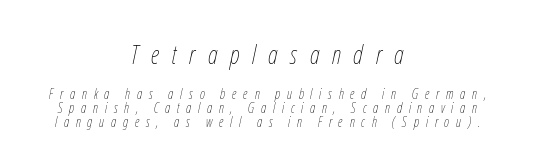
Q: Is the text bold? A: No.
Q: Is the text italic (slanted)? A: Yes, it leans right by about 12 degrees.
Q: Is the text underlined? A: No.
Q: How is the paragraph aligned? A: Centered.
Q: Is the spacing between letters normal or unusually wide? A: Unusually wide.
Q: Is the spacing between lines tight, normal or loose? A: Tight.
Q: Which block of text is set in a larger size, the first (top) or the second (bottom)? A: The first (top) one.
